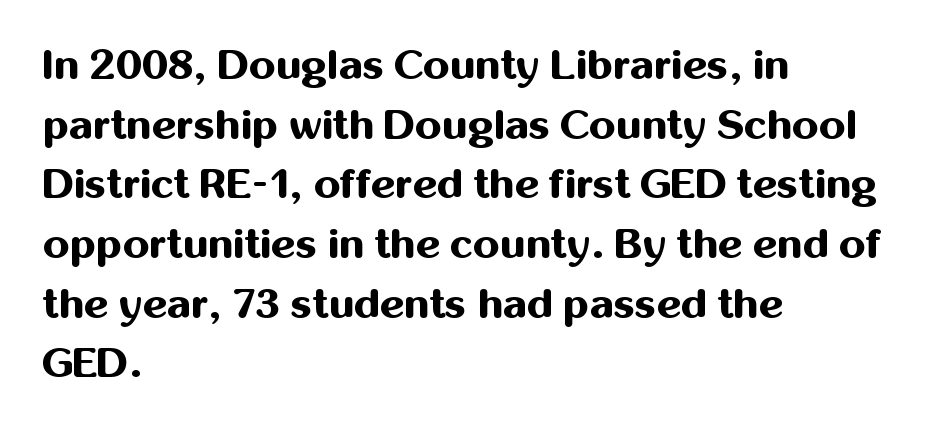
Q: Is the text bold? A: Yes.
Q: Is the text italic (slanted)? A: No, it is upright.
Q: Is the typeface a serif or a sans-serif typeface? A: Sans-serif.
Q: Is the text underlined? A: No.
Q: How is the paragraph aligned? A: Left-aligned.
Q: Is the spacing between letters normal or unusually wide? A: Normal.
Q: Is the spacing between lines tight, normal or loose? A: Normal.
Q: Width (condensed, normal, or wide)? A: Normal.
Q: Stroke contrast? A: Medium.
Q: x-height? A: Medium.
Q: Monospaced? A: No.
